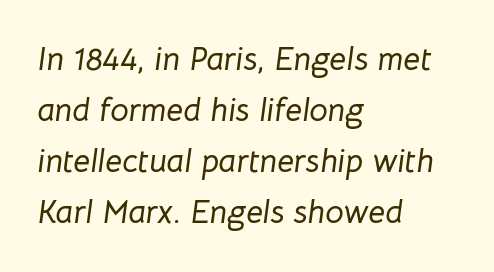
The image shows 33 px text type, italic (leaning right); set left-aligned, normal line spacing (1.55x), normal letter spacing, not underlined; low stroke contrast and a medium x-height.
